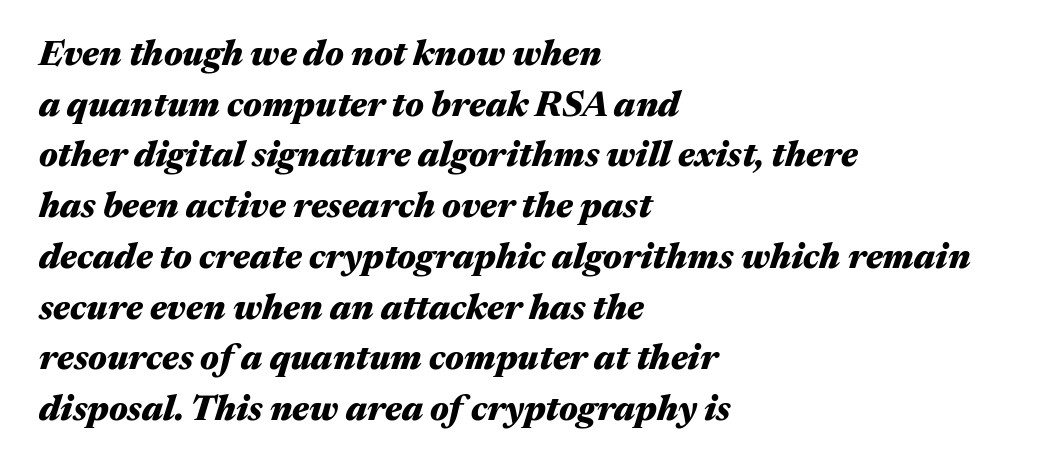
The image shows 35 px heavy, wide type, italic (leaning right); set left-aligned, normal line spacing (1.45x), normal letter spacing, not underlined; medium stroke contrast and a medium x-height.
